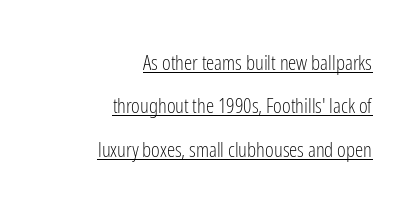
{"italic": "no", "bold": "no", "underline": "yes", "align": "right", "line_spacing": "loose", "line_spacing_ratio": 2.07, "letter_spacing": "normal", "letter_spacing_em": 0.0, "glyph_px": 21}
